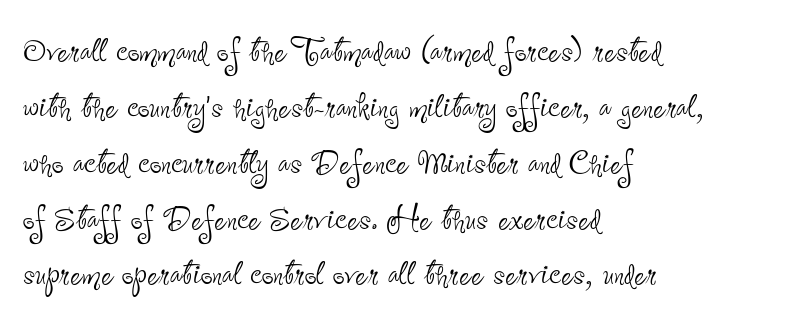
The image shows 42 px thin, condensed sans-serif type; set left-aligned, normal line spacing (1.33x), normal letter spacing, not underlined; low stroke contrast and a small x-height.
